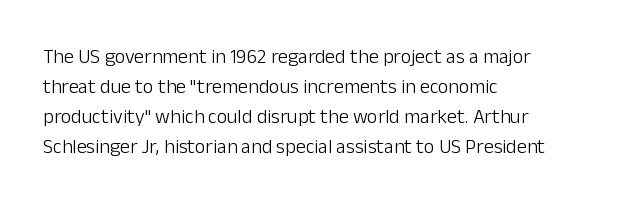
Q: Is the text bold? A: No.
Q: Is the text italic (slanted)? A: No, it is upright.
Q: Is the text underlined? A: No.
Q: How is the paragraph aligned? A: Left-aligned.
Q: Is the spacing between letters normal or unusually wide? A: Normal.
Q: Is the spacing between lines tight, normal or loose? A: Normal.
